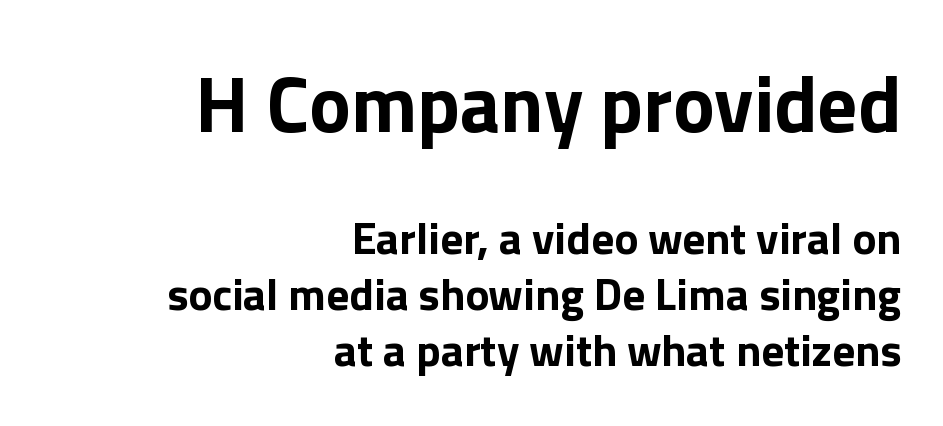
Are there feet on the stems? There aren't — it's a sans. Look at the stroke-to-counter ratio: heavy, a bold. Leftover space on each line is placed entirely before the opening word. Reading top to bottom, the characters get smaller at the block break. Unlike italic type, these characters show no tilt at all.
